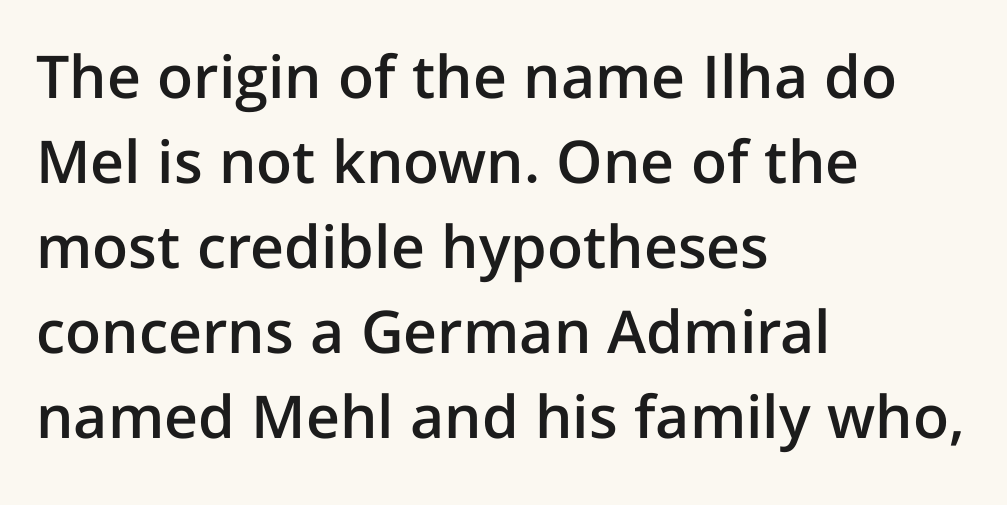
{"serif": "no", "italic": "no", "bold": "semi", "weight": "semibold", "width": "normal", "stroke_contrast": "low", "x_height": "medium", "monospaced": "no", "underline": "no", "align": "left", "line_spacing": "normal", "line_spacing_ratio": 1.44, "letter_spacing": "normal", "letter_spacing_em": 0.0, "glyph_px": 59}
